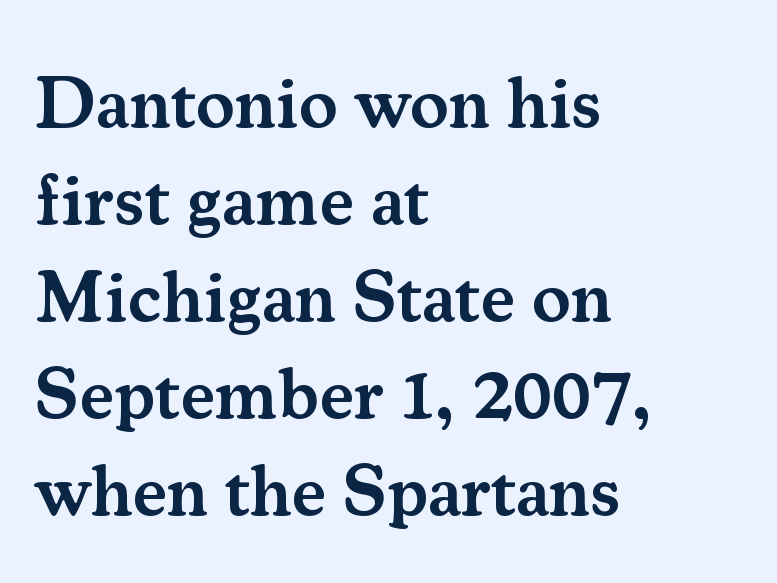
{"serif": "yes", "italic": "no", "bold": "semi", "weight": "semibold", "width": "normal", "stroke_contrast": "medium", "x_height": "small", "monospaced": "no", "underline": "no", "align": "left", "line_spacing": "normal", "line_spacing_ratio": 1.33, "letter_spacing": "normal", "letter_spacing_em": 0.0, "glyph_px": 73}
